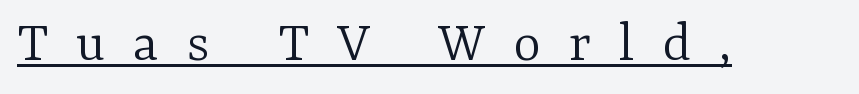
Q: Is the text bold? A: No.
Q: Is the text italic (slanted)? A: No, it is upright.
Q: Is the typeface a serif or a sans-serif typeface? A: Serif.
Q: Is the text underlined? A: Yes.
Q: Is the spacing between letters normal or unusually wide? A: Unusually wide.
Q: Width (condensed, normal, or wide)? A: Normal.
Q: Stroke contrast? A: Low.
Q: x-height? A: Medium.
Q: Monospaced? A: No.
